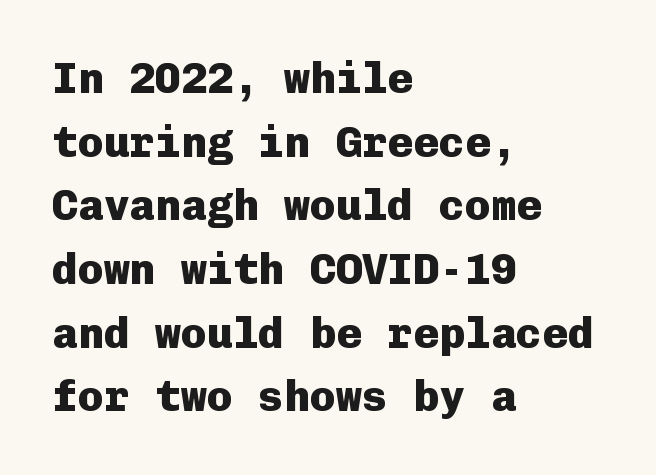
The image shows 43 px heavy sans-serif type, upright, monospaced; set left-aligned, normal line spacing (1.48x), normal letter spacing, not underlined; low stroke contrast and a medium x-height.
